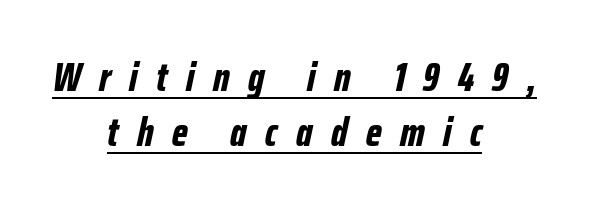
The image shows 41 px bold, condensed type, italic (leaning right); set centered, normal line spacing (1.34x), unusually wide letter spacing (+0.45 em), underlined; low stroke contrast and a medium x-height.
